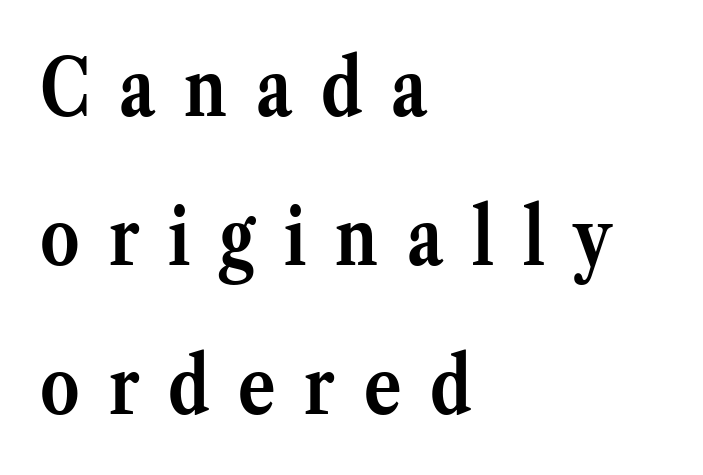
{"serif": "yes", "italic": "no", "bold": "yes", "weight": "semibold", "width": "normal", "stroke_contrast": "medium", "x_height": "medium", "monospaced": "no", "underline": "no", "align": "left", "line_spacing": "loose", "line_spacing_ratio": 1.91, "letter_spacing": "wide", "letter_spacing_em": 0.37, "glyph_px": 78}
